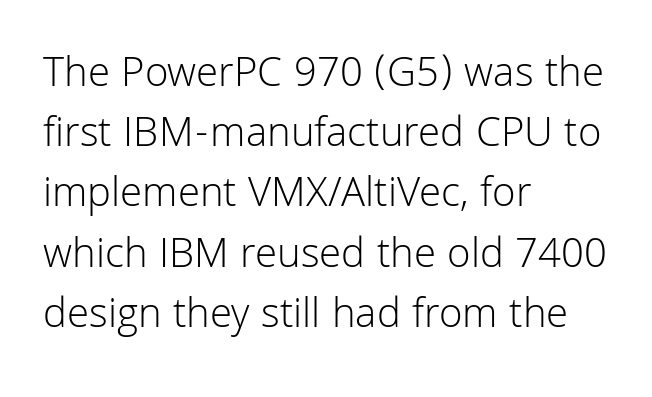
The image shows 43 px light sans-serif type, upright; set left-aligned, normal line spacing (1.4x), normal letter spacing, not underlined; low stroke contrast and a medium x-height.
